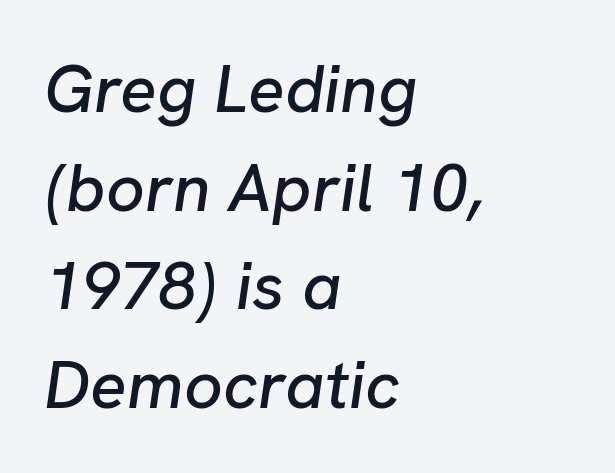
The image shows 68 px text type, italic (leaning right); set left-aligned, normal line spacing (1.45x), normal letter spacing, not underlined; low stroke contrast and a medium x-height.
